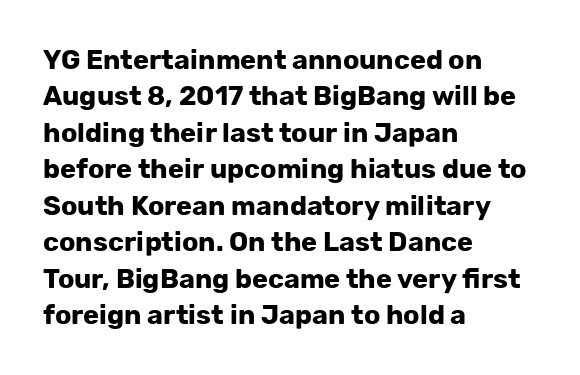
Q: Is the text bold? A: Yes.
Q: Is the text italic (slanted)? A: No, it is upright.
Q: Is the text underlined? A: No.
Q: How is the paragraph aligned? A: Left-aligned.
Q: Is the spacing between letters normal or unusually wide? A: Normal.
Q: Is the spacing between lines tight, normal or loose? A: Normal.
